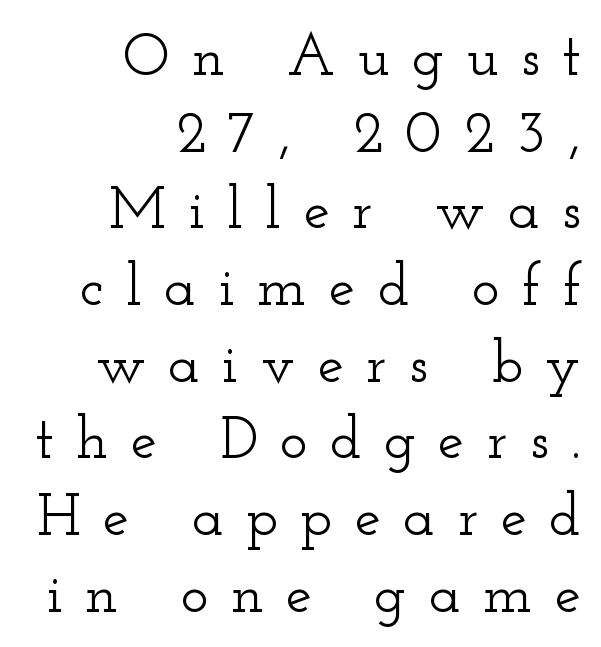
{"serif": "yes", "italic": "no", "width": "wide", "stroke_contrast": "low", "x_height": "small", "monospaced": "no", "underline": "no", "align": "right", "line_spacing": "normal", "line_spacing_ratio": 1.3, "letter_spacing": "wide", "letter_spacing_em": 0.38, "glyph_px": 59}
